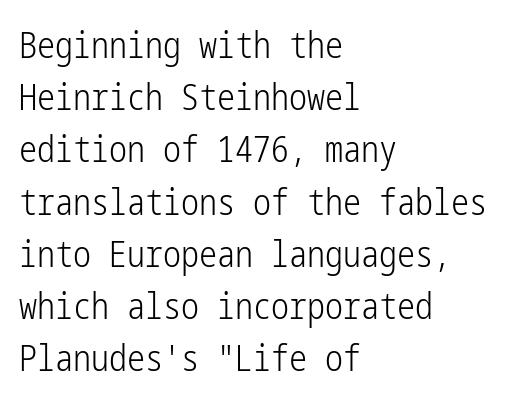
{"serif": "no", "italic": "no", "bold": "no", "weight": "light", "width": "condensed", "stroke_contrast": "low", "x_height": "medium", "underline": "no", "align": "left", "line_spacing": "normal", "line_spacing_ratio": 1.45, "letter_spacing": "normal", "letter_spacing_em": 0.0, "glyph_px": 36}
